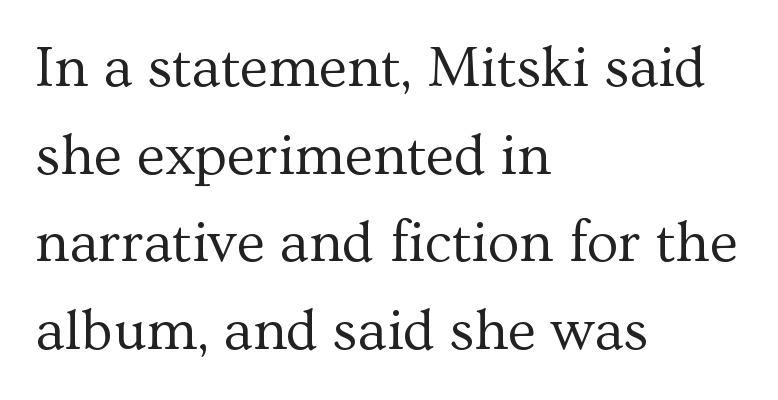
The image shows 58 px regular-weight serif type, upright; set left-aligned, normal line spacing (1.51x), normal letter spacing, not underlined; medium stroke contrast and a medium x-height.
